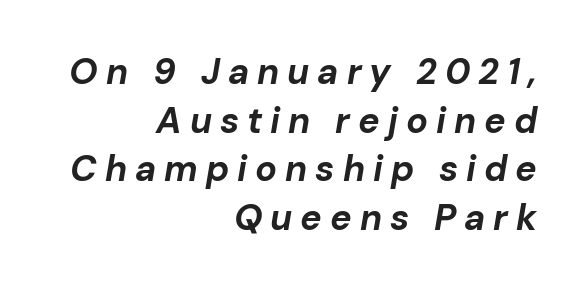
The image shows 36 px bold type, italic (leaning right); set right-aligned, normal line spacing (1.35x), unusually wide letter spacing (+0.22 em), not underlined; low stroke contrast and a medium x-height.
